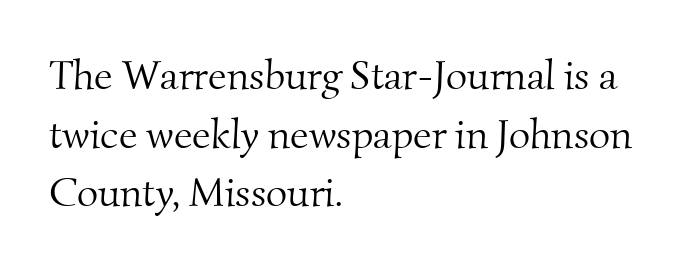
On a weight scale, this lands at 450 or below. The face used here is proportionally spaced, like ordinary book or web type. I'd call this a serif setting — the letters wear small feet. The line texture is even and compact thanks to regular tracking.
